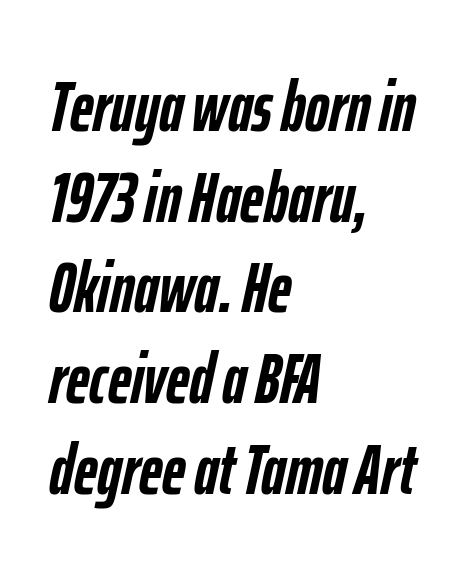
{"italic": "yes", "lean": "right", "slant_degrees": 12, "bold": "yes", "weight": "semibold", "width": "condensed", "stroke_contrast": "low", "x_height": "medium", "monospaced": "no", "underline": "no", "align": "left", "line_spacing": "normal", "line_spacing_ratio": 1.26, "letter_spacing": "normal", "letter_spacing_em": 0.0, "glyph_px": 72}
